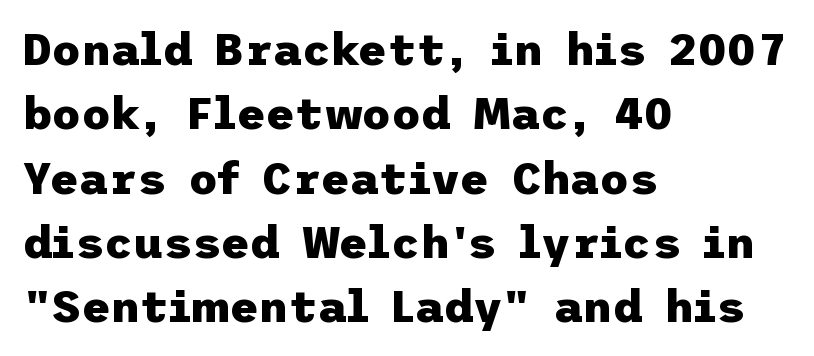
The image shows 45 px heavy sans-serif type, upright; set left-aligned, normal line spacing (1.43x), normal letter spacing, not underlined; low stroke contrast and a medium x-height.
